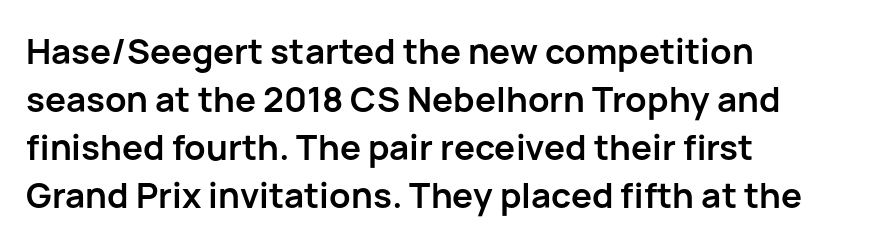
{"serif": "no", "italic": "no", "bold": "yes", "weight": "semibold", "width": "normal", "stroke_contrast": "low", "x_height": "medium", "monospaced": "no", "underline": "no", "align": "left", "line_spacing": "normal", "line_spacing_ratio": 1.37, "letter_spacing": "normal", "letter_spacing_em": 0.0, "glyph_px": 35}
